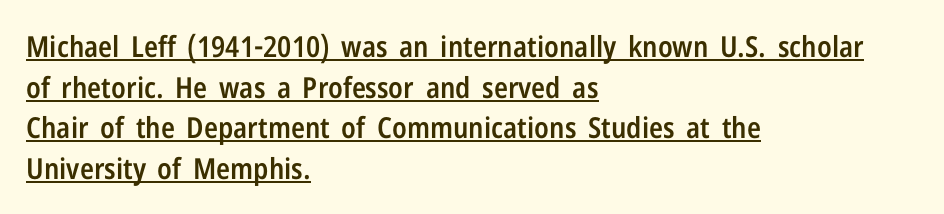
The image shows 29 px semibold, condensed sans-serif type, upright; set left-aligned, normal line spacing (1.4x), normal letter spacing, underlined; low stroke contrast and a medium x-height.
